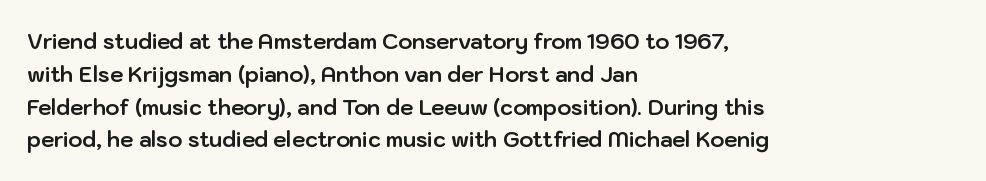
{"italic": "no", "bold": "yes", "underline": "no", "align": "left", "line_spacing": "normal", "line_spacing_ratio": 1.56, "letter_spacing": "normal", "letter_spacing_em": 0.0, "glyph_px": 21}
